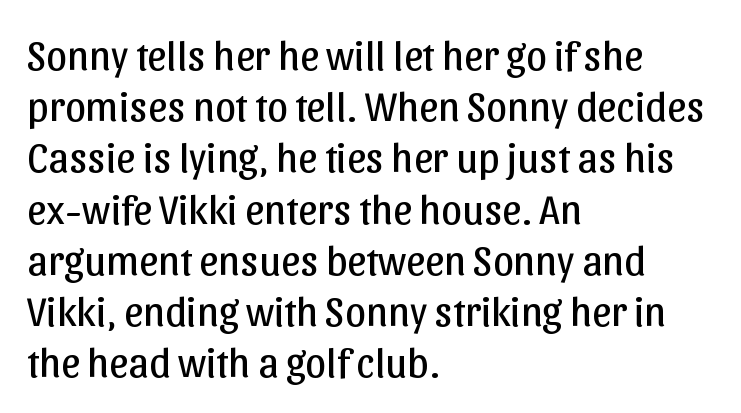
The image shows 42 px regular-weight sans-serif type, upright; set left-aligned, line spacing 1.22x, normal letter spacing, not underlined; low stroke contrast and a medium x-height.
